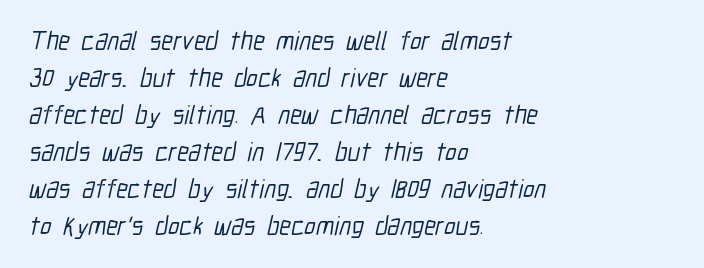
Honestly, the row spacing looks completely unremarkable. Every row of glyphs begins at an identical x-position on the left. The strip under each line holds only bare page. Here the glyphs are tracked normally, forming tight word shapes.
